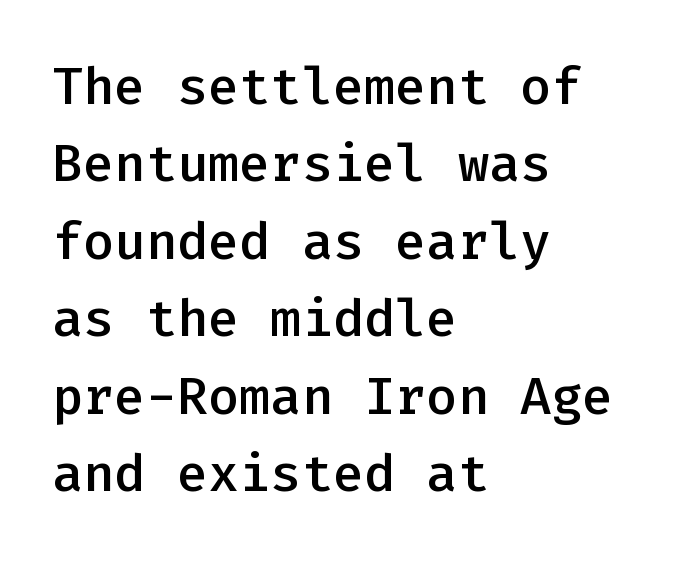
The image shows 52 px semibold sans-serif type, upright, monospaced; set left-aligned, normal line spacing (1.49x), normal letter spacing, not underlined; low stroke contrast and a medium x-height.
